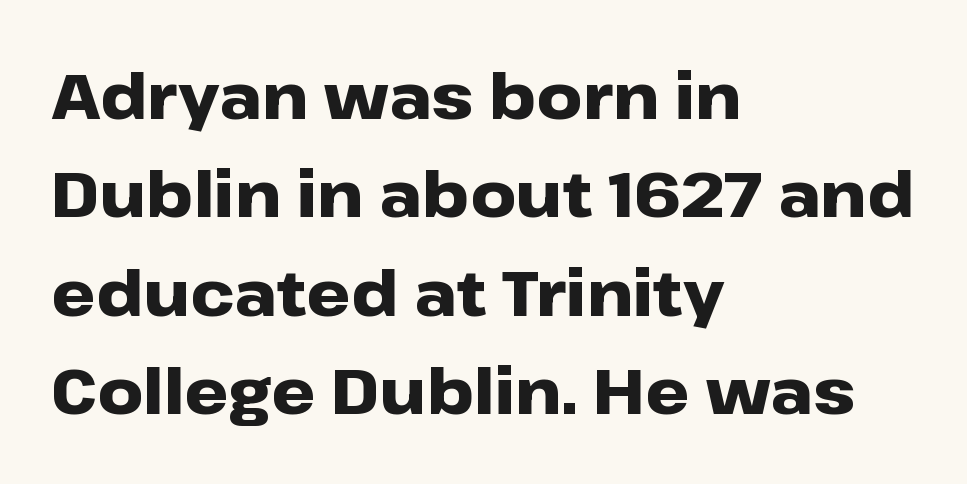
The image shows 63 px heavy, wide sans-serif type, upright; set left-aligned, normal line spacing (1.56x), normal letter spacing, not underlined; low stroke contrast and a medium x-height.
